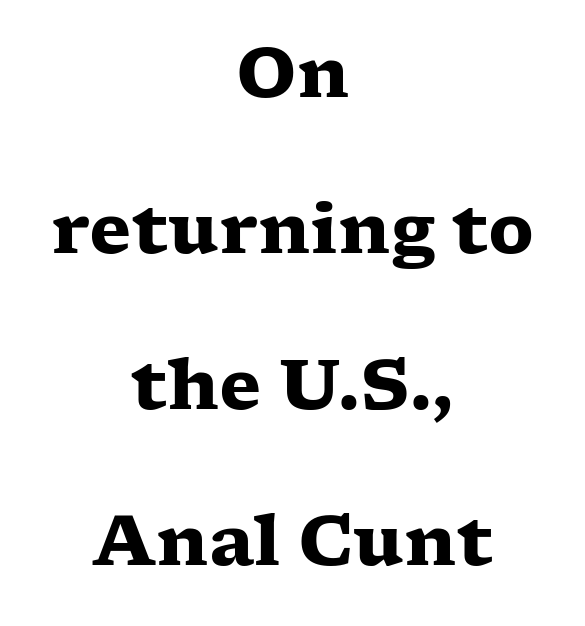
Q: Is the text bold? A: Yes.
Q: Is the text italic (slanted)? A: No, it is upright.
Q: Is the typeface a serif or a sans-serif typeface? A: Serif.
Q: Is the text underlined? A: No.
Q: How is the paragraph aligned? A: Centered.
Q: Is the spacing between letters normal or unusually wide? A: Normal.
Q: Is the spacing between lines tight, normal or loose? A: Loose.
Q: Width (condensed, normal, or wide)? A: Wide.
Q: Stroke contrast? A: Low.
Q: x-height? A: Medium.
Q: Monospaced? A: No.
